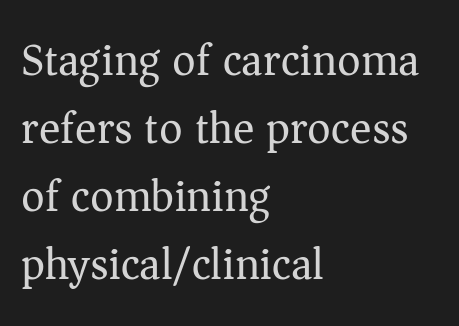
{"serif": "yes", "italic": "no", "bold": "no", "weight": "regular", "width": "normal", "stroke_contrast": "medium", "x_height": "medium", "monospaced": "no", "underline": "no", "align": "left", "line_spacing": "normal", "line_spacing_ratio": 1.51, "letter_spacing": "normal", "letter_spacing_em": 0.0, "glyph_px": 45}
